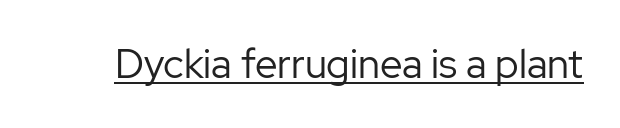
The image shows 40 px regular-weight sans-serif type, upright; set normal letter spacing, underlined; low stroke contrast and a medium x-height.
